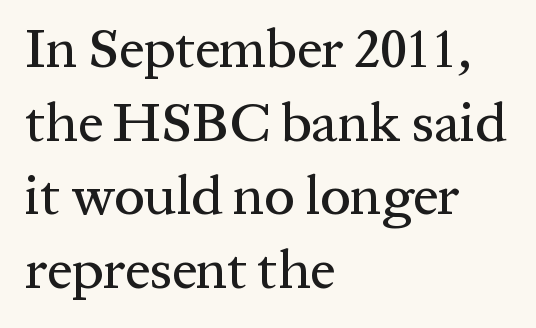
Default kerning and tracking; the words read as compact shapes. Here the designer chose a conventional face with non-uniform glyph widths. This is serif lettering, the kind often seen in printed books. Every character sits straight up, as roman type does. Leading matches the norm, producing a regular column.
